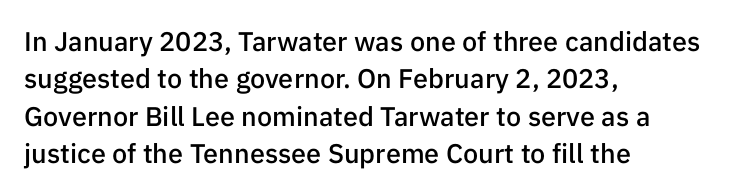
Q: Is the text bold? A: Semi-bold.
Q: Is the text italic (slanted)? A: No, it is upright.
Q: Is the text underlined? A: No.
Q: How is the paragraph aligned? A: Left-aligned.
Q: Is the spacing between letters normal or unusually wide? A: Normal.
Q: Is the spacing between lines tight, normal or loose? A: Normal.
